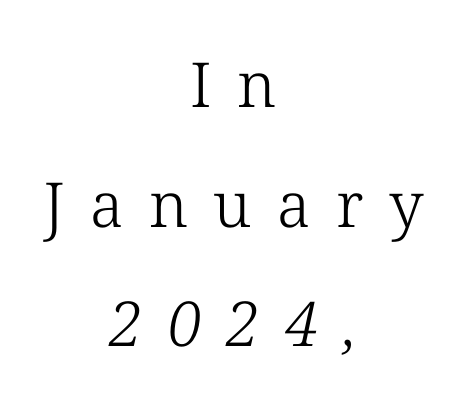
{"serif": "yes", "bold": "no", "weight": "light", "width": "normal", "stroke_contrast": "low", "x_height": "medium", "monospaced": "no", "underline": "no", "align": "center", "line_spacing": "loose", "line_spacing_ratio": 1.93, "letter_spacing": "wide", "letter_spacing_em": 0.41, "glyph_px": 62}
